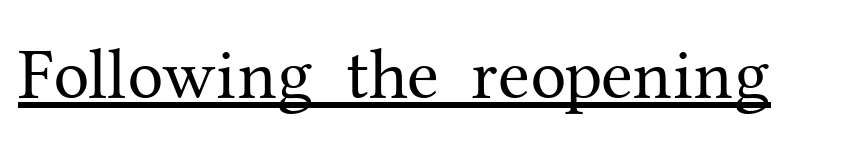
Nope, not italic — everything's standing straight. A typesetter would label this face a serif. Does a line run under the words? Yes, clearly. The typesetting does not lean heavy: it is not bold. Short note: letters normally spaced.
